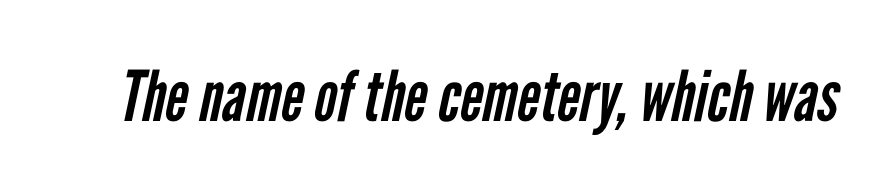
{"serif": "no", "bold": "no", "weight": "regular", "width": "condensed", "stroke_contrast": "low", "x_height": "medium", "monospaced": "no", "underline": "no", "letter_spacing": "normal", "letter_spacing_em": 0.0, "glyph_px": 70}
